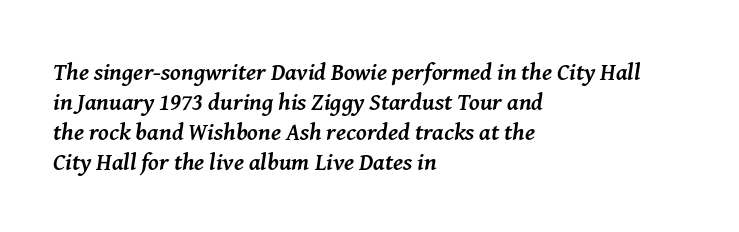
Q: Is the text bold? A: Yes.
Q: Is the text italic (slanted)? A: Yes, it leans right by about 8 degrees.
Q: Is the text underlined? A: No.
Q: How is the paragraph aligned? A: Left-aligned.
Q: Is the spacing between letters normal or unusually wide? A: Normal.
Q: Is the spacing between lines tight, normal or loose? A: Normal.
